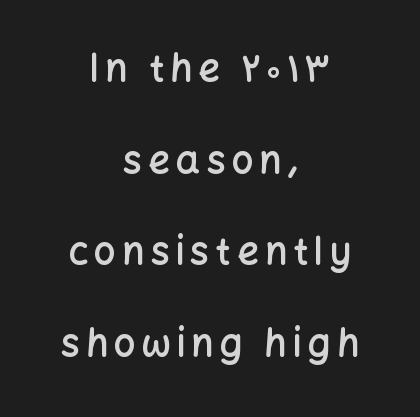
The image shows 38 px semibold sans-serif type, upright; set centered, loose line spacing (2.41x), not underlined; low stroke contrast and a medium x-height.
